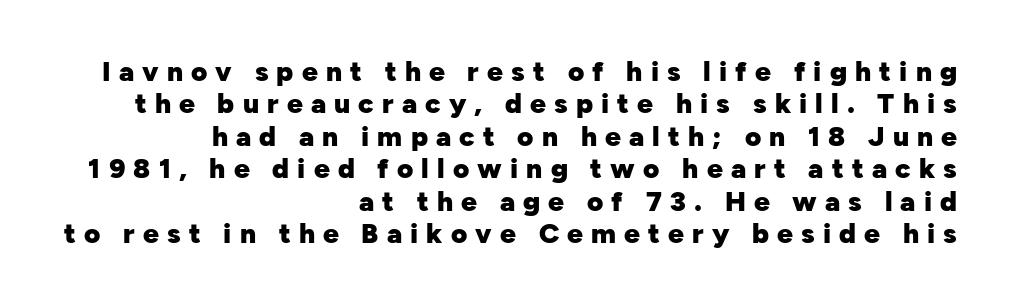
The image shows 28 px heavy sans-serif type, upright; set right-aligned, line spacing 1.16x, unusually wide letter spacing (+0.29 em), not underlined; low stroke contrast and a medium x-height.
